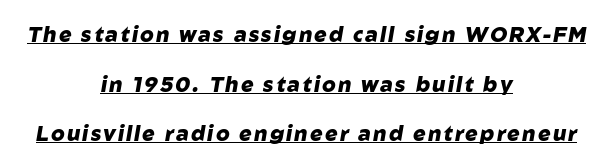
The axis of the letterforms is tilted away from vertical. Somebody hit Ctrl+U on this one — the words are underlined. A student would call this center alignment; a typographer would say set centered. In terms of weight, the rendering is a true, heavy bold.
